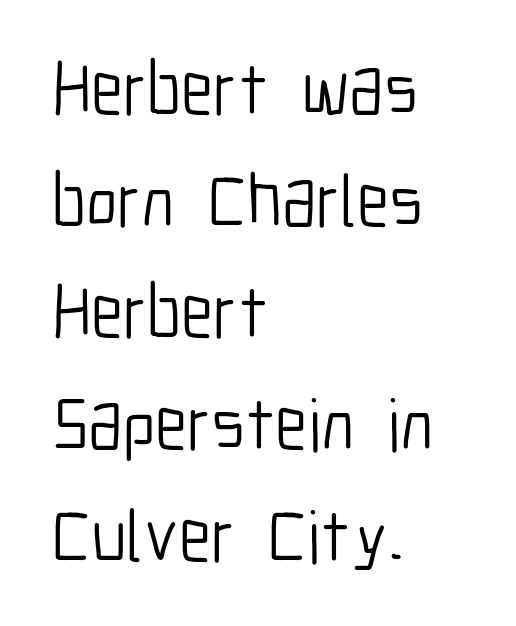
The letters stand upright; this is a roman face. This sample is left-justified, so line endings fall wherever the words run out. Normally led — the rows are evenly, conventionally spaced. In terms of letterspacing, this is plain default setting. The face used here is proportionally spaced, like ordinary book or web type.
